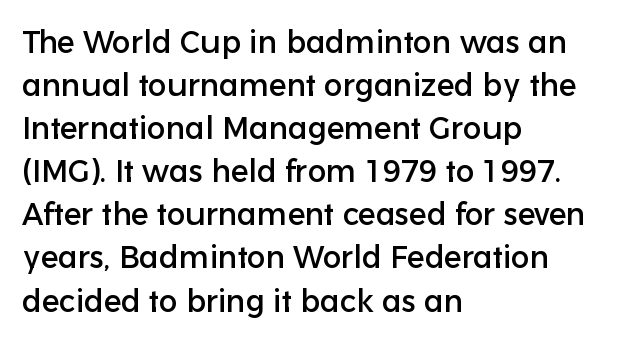
The image shows 31 px sans-serif type, upright; set left-aligned, normal line spacing (1.39x), normal letter spacing, not underlined; low stroke contrast and a medium x-height.
